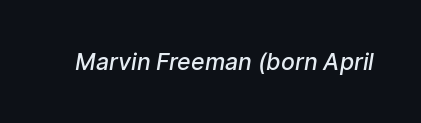
Q: Is the text bold? A: Semi-bold.
Q: Is the text underlined? A: No.
Q: Is the spacing between letters normal or unusually wide? A: Normal.
